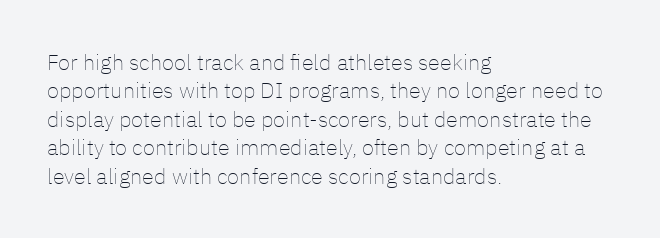
Q: Is the text bold? A: No.
Q: Is the text italic (slanted)? A: No, it is upright.
Q: Is the text underlined? A: No.
Q: How is the paragraph aligned? A: Left-aligned.
Q: Is the spacing between letters normal or unusually wide? A: Normal.
Q: Is the spacing between lines tight, normal or loose? A: Normal.
